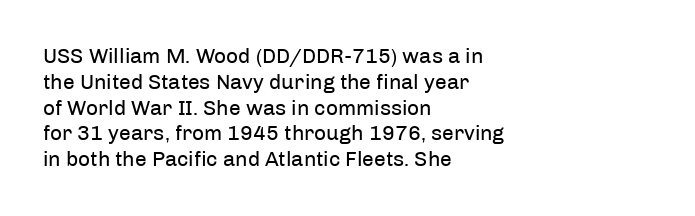
Q: Is the text bold? A: No.
Q: Is the text italic (slanted)? A: No, it is upright.
Q: Is the text underlined? A: No.
Q: How is the paragraph aligned? A: Left-aligned.
Q: Is the spacing between letters normal or unusually wide? A: Normal.
